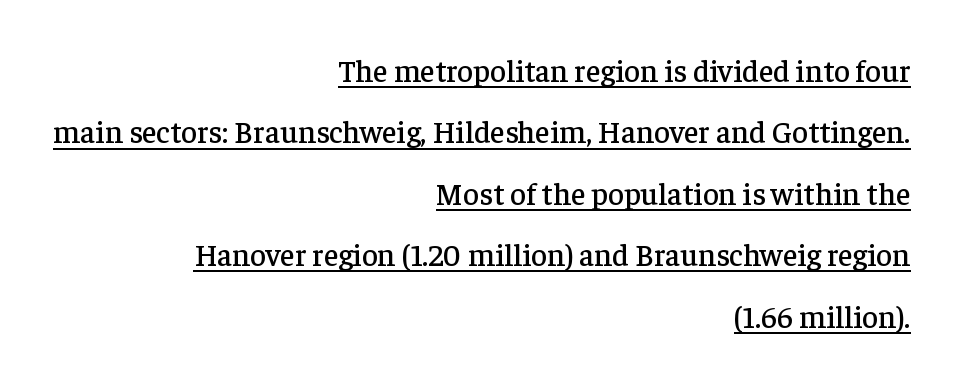
{"serif": "yes", "italic": "no", "width": "normal", "stroke_contrast": "low", "x_height": "medium", "monospaced": "no", "underline": "yes", "align": "right", "line_spacing": "loose", "line_spacing_ratio": 1.98, "letter_spacing": "normal", "letter_spacing_em": 0.0, "glyph_px": 31}
